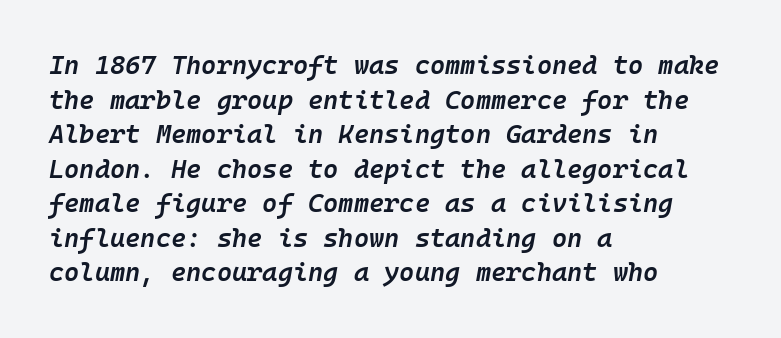
The image shows 26 px text type, italic (leaning right); set left-aligned, normal line spacing (1.33x), normal letter spacing, not underlined.
